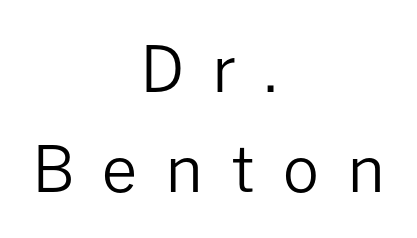
Q: Is the text bold? A: No.
Q: Is the text italic (slanted)? A: No, it is upright.
Q: Is the typeface a serif or a sans-serif typeface? A: Sans-serif.
Q: Is the text underlined? A: No.
Q: How is the paragraph aligned? A: Centered.
Q: Is the spacing between letters normal or unusually wide? A: Unusually wide.
Q: Is the spacing between lines tight, normal or loose? A: Normal.
Q: Width (condensed, normal, or wide)? A: Normal.
Q: Stroke contrast? A: Low.
Q: x-height? A: Medium.
Q: Monospaced? A: No.
